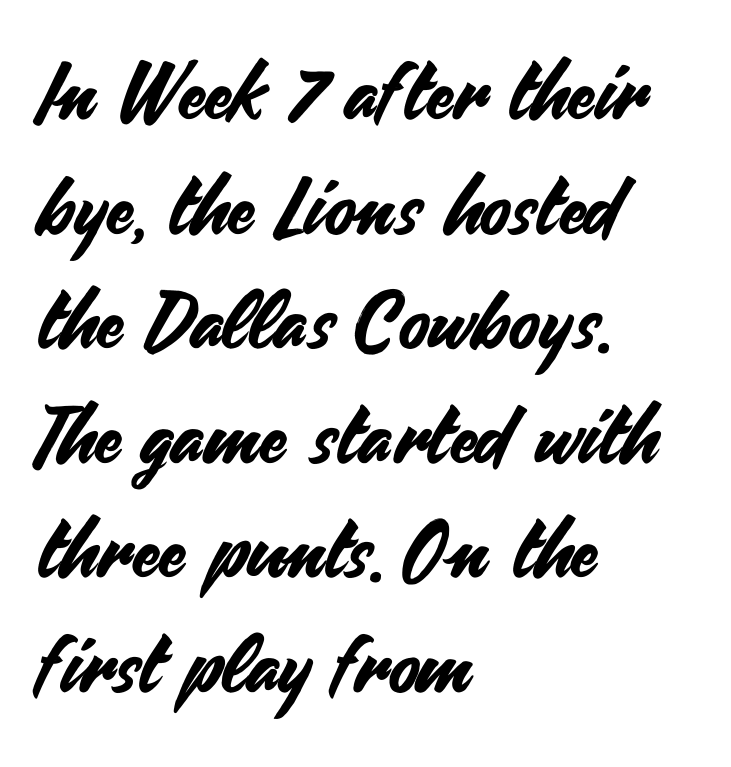
{"serif": "no", "width": "normal", "stroke_contrast": "medium", "x_height": "small", "monospaced": "no", "underline": "no", "align": "left", "line_spacing": "normal", "line_spacing_ratio": 1.45, "letter_spacing": "normal", "letter_spacing_em": 0.0, "glyph_px": 79}
